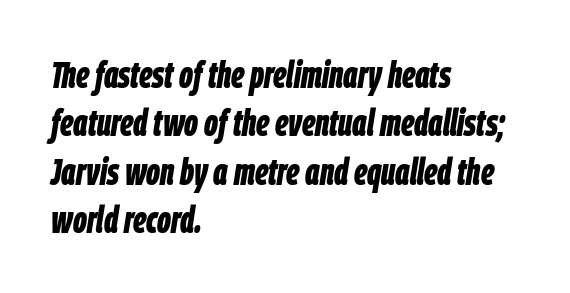
{"italic": "yes", "lean": "right", "slant_degrees": 9, "bold": "yes", "weight": "bold", "width": "condensed", "stroke_contrast": "low", "x_height": "large", "monospaced": "no", "underline": "no", "align": "left", "line_spacing": "normal", "line_spacing_ratio": 1.27, "letter_spacing": "normal", "letter_spacing_em": 0.0, "glyph_px": 38}
